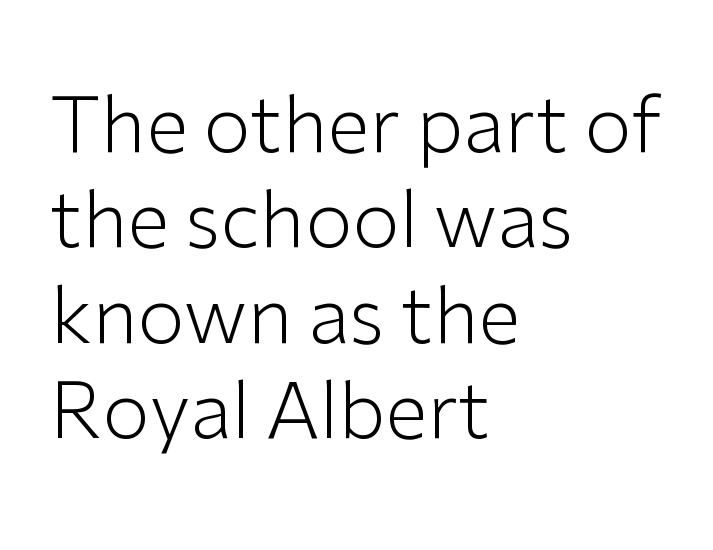
{"serif": "no", "italic": "no", "bold": "no", "weight": "light", "width": "normal", "stroke_contrast": "low", "x_height": "medium", "monospaced": "no", "underline": "no", "align": "left", "line_spacing_ratio": 1.24, "letter_spacing": "normal", "letter_spacing_em": 0.0, "glyph_px": 77}
